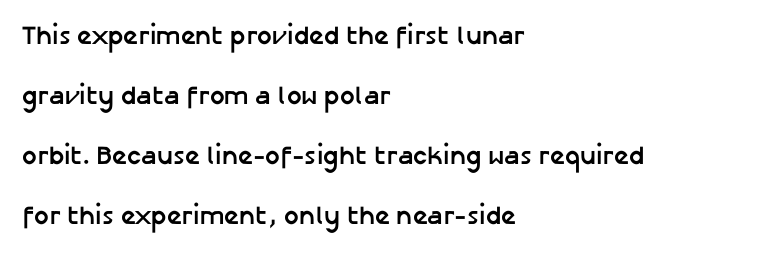
{"italic": "no", "bold": "yes", "underline": "no", "align": "left", "line_spacing": "loose", "line_spacing_ratio": 2.31, "letter_spacing": "normal", "letter_spacing_em": 0.0, "glyph_px": 26}
